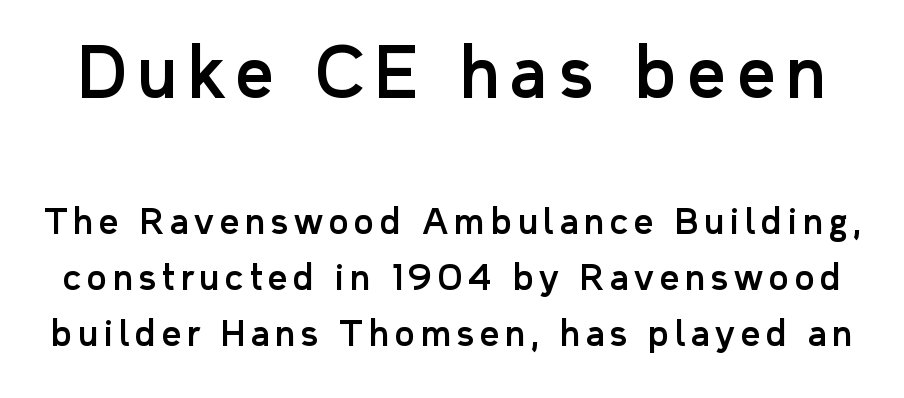
The space beneath each line is pristine and unruled. The passage shown is typed in a proportional face where columns would drift. The emphasis by scale lands on block number one, above. The passage shown is typeset with a sans-serif family. The block of text has a typical density, with ordinary space between rows. Italic? Not at all — the glyphs are vertical.
